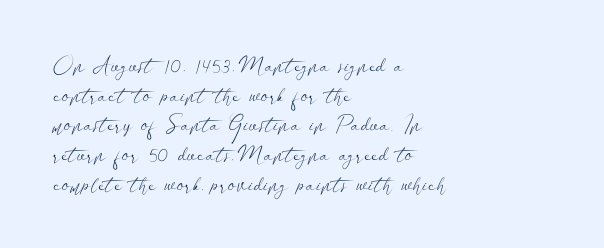
{"bold": "no", "underline": "no", "align": "left", "line_spacing": "normal", "line_spacing_ratio": 1.35, "letter_spacing": "normal", "letter_spacing_em": 0.0, "glyph_px": 22}
